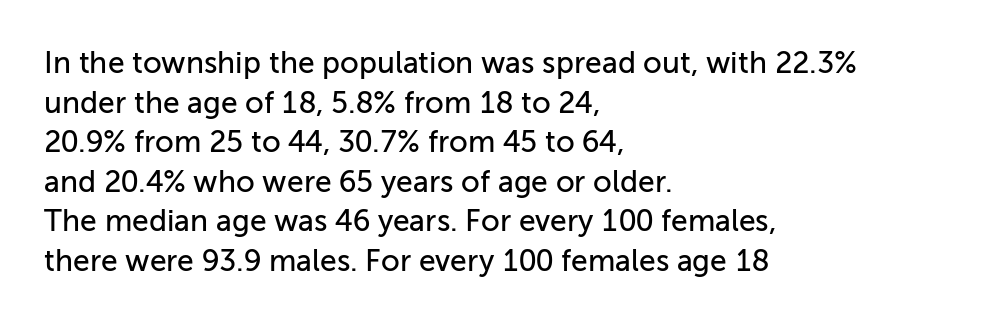
The image shows 30 px sans-serif type, upright; set left-aligned, normal line spacing (1.32x), normal letter spacing, not underlined; low stroke contrast and a medium x-height.
